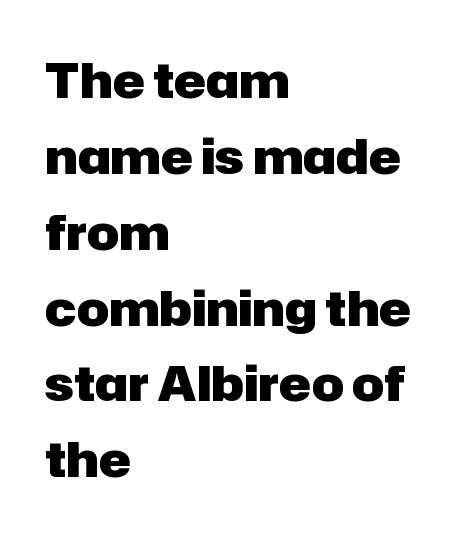
Is the type bold? Yes — the strokes are clearly thick and heavy. Do the characters align in a grid? No, the font is proportional. How would I describe the line gaps? Plain and ordinary. Honestly, the letter spacing is just normal — you wouldn't notice it.
